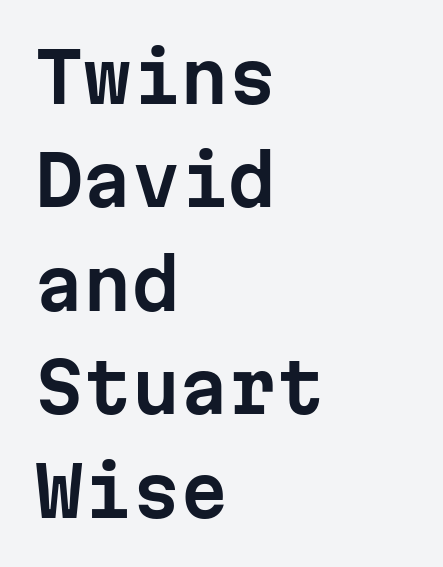
Q: Is the text italic (slanted)? A: No, it is upright.
Q: Is the typeface a serif or a sans-serif typeface? A: Sans-serif.
Q: Is the text underlined? A: No.
Q: How is the paragraph aligned? A: Left-aligned.
Q: Is the spacing between letters normal or unusually wide? A: Normal.
Q: Is the spacing between lines tight, normal or loose? A: Normal.
Q: Width (condensed, normal, or wide)? A: Normal.
Q: Stroke contrast? A: Low.
Q: x-height? A: Medium.
Q: Monospaced? A: Yes.
